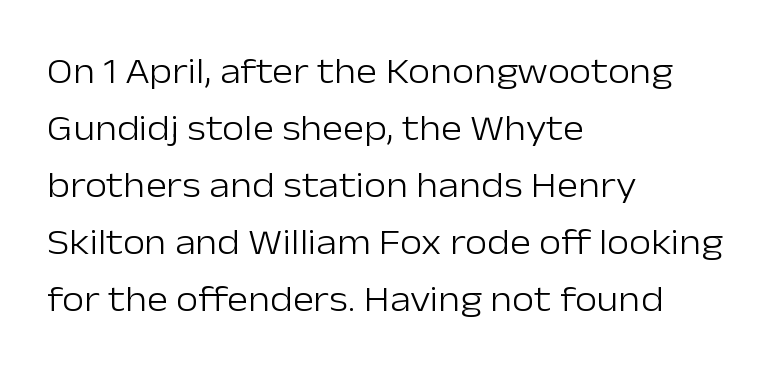
Summary of vertical rhythm: regular, with standard interline spacing. Line starts are locked; line ends wander. Style check: upright. Descender tails drop into unmarked territory. The face looks like a standard text weight, possibly lighter. The characters display no serif detailing; their extremities are plain.
